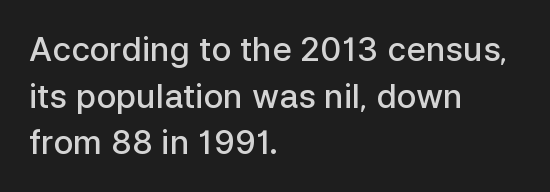
A somewhat darkened texture: the type is semibold rather than bold. Nope, not italic — everything's standing straight. Whoever set this chose a conventional vertical rhythm. The lines are quadded left. Bare-footed words on every line.
